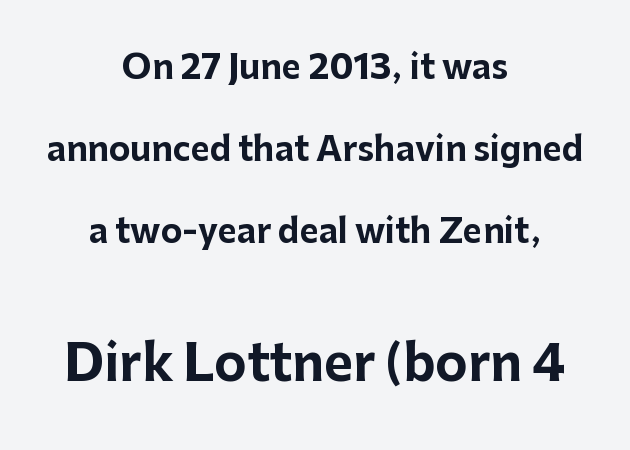
{"serif": "no", "italic": "no", "bold": "yes", "weight": "bold", "width": "normal", "stroke_contrast": "low", "x_height": "medium", "monospaced": "no", "underline": "no", "align": "center", "line_spacing": "loose", "line_spacing_ratio": 2.48, "letter_spacing": "normal", "letter_spacing_em": 0.0, "larger_block": "second", "size_ratio": 1.48, "glyph_px": 49}
